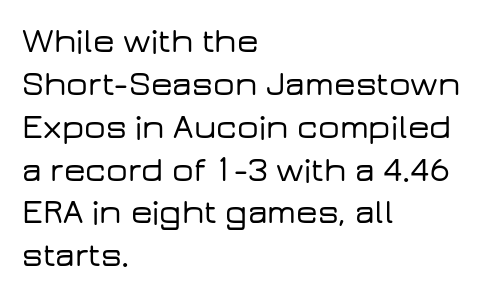
The image shows 34 px wide sans-serif type, upright; set left-aligned, normal line spacing (1.26x), normal letter spacing, not underlined; low stroke contrast and a medium x-height.
